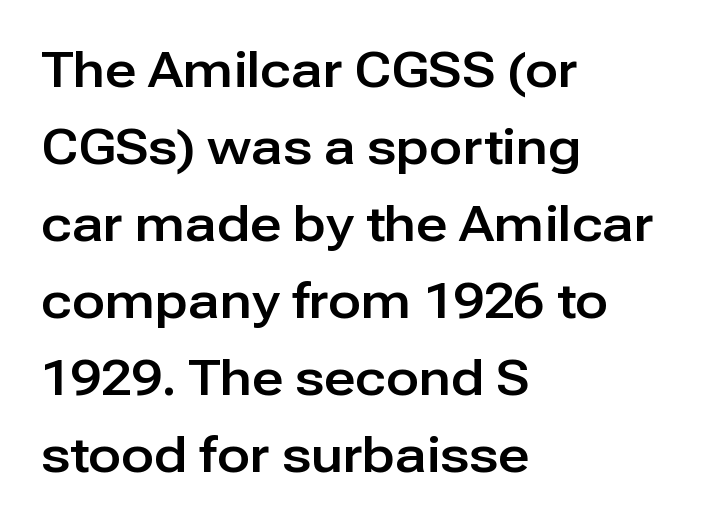
Q: Is the text italic (slanted)? A: No, it is upright.
Q: Is the typeface a serif or a sans-serif typeface? A: Sans-serif.
Q: Is the text underlined? A: No.
Q: How is the paragraph aligned? A: Left-aligned.
Q: Is the spacing between letters normal or unusually wide? A: Normal.
Q: Is the spacing between lines tight, normal or loose? A: Normal.
Q: Width (condensed, normal, or wide)? A: Normal.
Q: Stroke contrast? A: Low.
Q: x-height? A: Medium.
Q: Monospaced? A: No.
